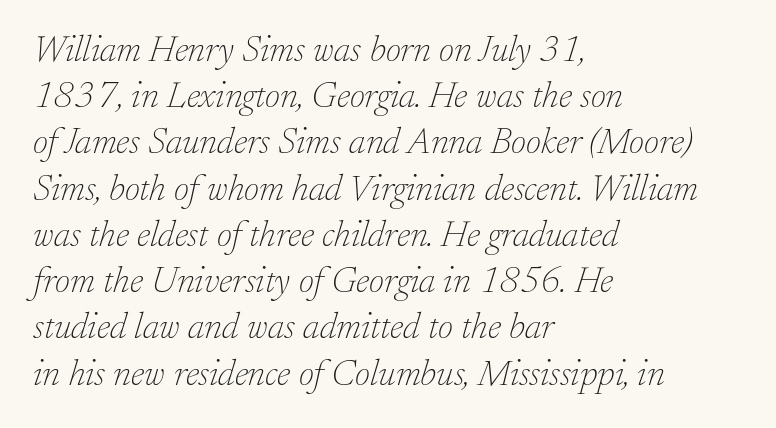
Nothing heavy about these letters — not bold at all. Teacher's note: observe the even left margin — that is flush-left alignment. Compared with typical body copy, the letter spacing here is the same. Summary of vertical rhythm: regular, with standard interline spacing.
